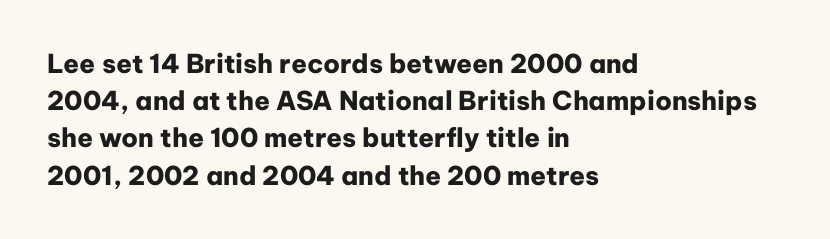
{"italic": "no", "bold": "yes", "underline": "no", "align": "left", "line_spacing": "normal", "line_spacing_ratio": 1.43, "letter_spacing": "normal", "letter_spacing_em": 0.0, "glyph_px": 26}
